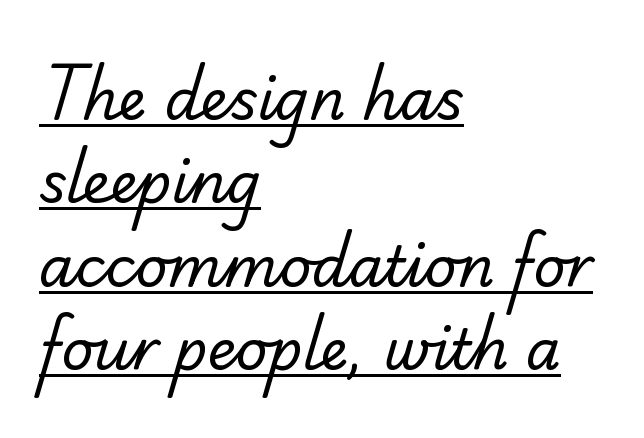
{"serif": "no", "bold": "no", "weight": "regular", "width": "normal", "stroke_contrast": "low", "x_height": "small", "monospaced": "no", "underline": "yes", "align": "left", "line_spacing": "normal", "line_spacing_ratio": 1.49, "letter_spacing": "normal", "letter_spacing_em": 0.0, "glyph_px": 56}
